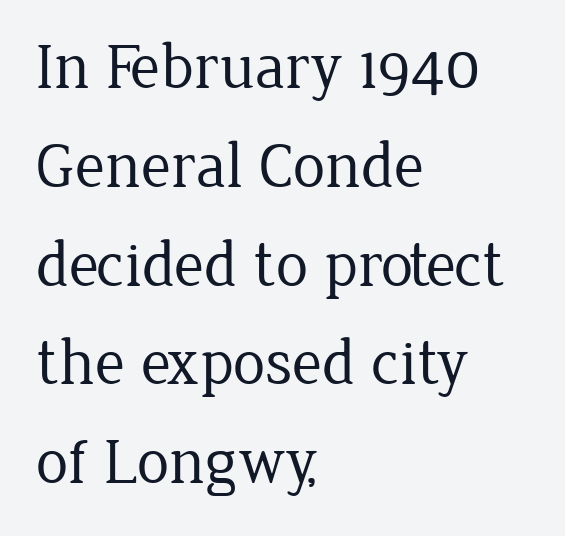
The image shows 65 px regular-weight serif type, upright; set left-aligned, normal line spacing (1.52x), normal letter spacing, not underlined; low stroke contrast and a medium x-height.
